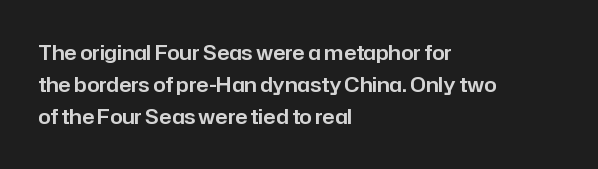
Posture: straight, roman, zero tilt. The ragged edge is on the right, which tells us the setting is flush left. The words here are not underlined. Inter-character spacing is left at the font's built-in metrics. What's the leading like? Ordinary, nothing unusual.
